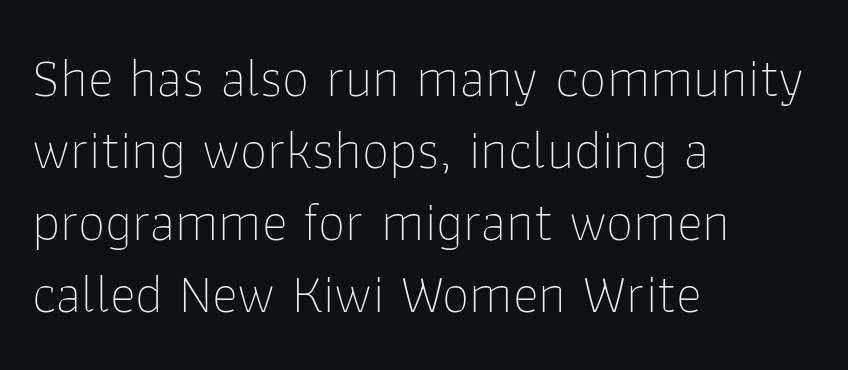
{"serif": "no", "italic": "no", "bold": "no", "weight": "thin", "width": "normal", "stroke_contrast": "low", "x_height": "medium", "monospaced": "no", "underline": "no", "align": "left", "line_spacing": "normal", "line_spacing_ratio": 1.31, "letter_spacing": "normal", "letter_spacing_em": 0.0, "glyph_px": 55}
